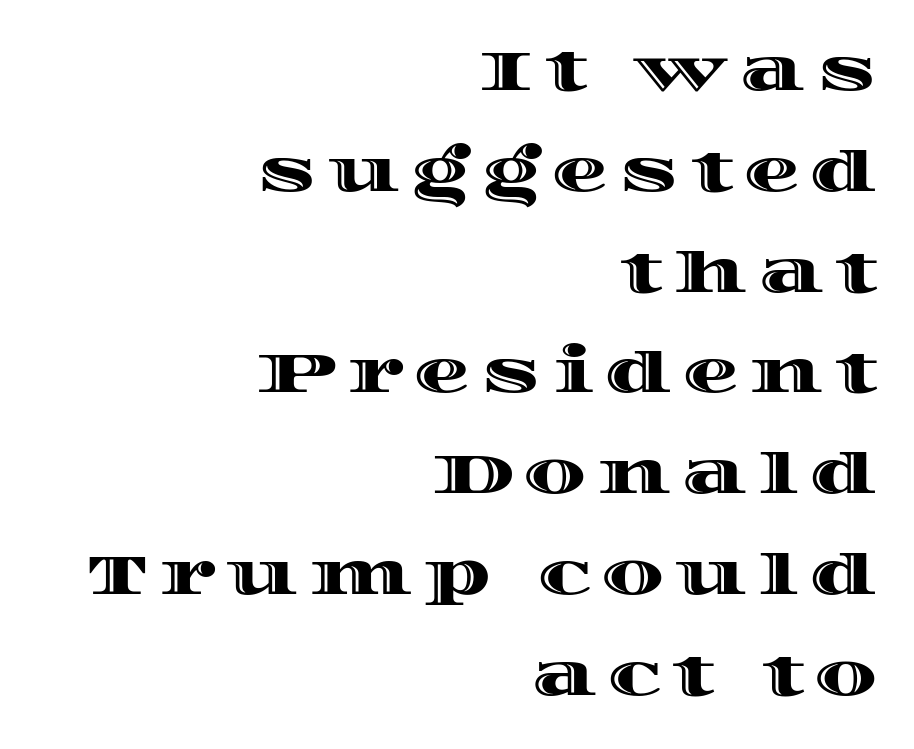
{"italic": "no", "width": "wide", "x_height": "large", "monospaced": "no", "underline": "no", "align": "right", "line_spacing_ratio": 1.8, "letter_spacing": "wide", "letter_spacing_em": 0.2, "glyph_px": 56}
